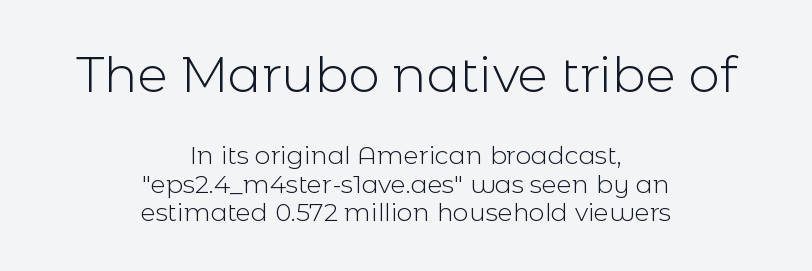
The image shows 50 px light sans-serif type, upright; set centered, tight line spacing (1.13x), normal letter spacing, not underlined; the first (top) block is 2.0x larger; a medium x-height.
